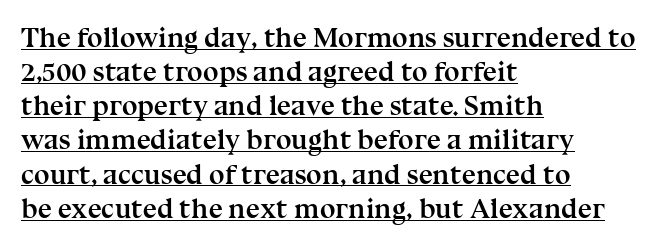
The specimen reads as upright at a glance. These lines are rendered in a variable-pitch font. The rag falls on the right side of this text block. Small tapered or slab feet sit at the stroke ends, so this counts as serif.
